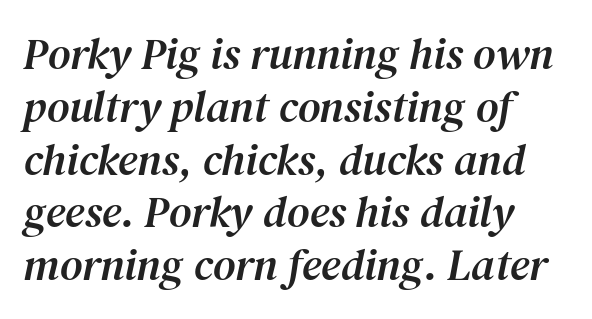
The image shows 44 px serif type, italic (leaning right); set left-aligned, line spacing 1.2x, normal letter spacing, not underlined; medium stroke contrast and a medium x-height.
